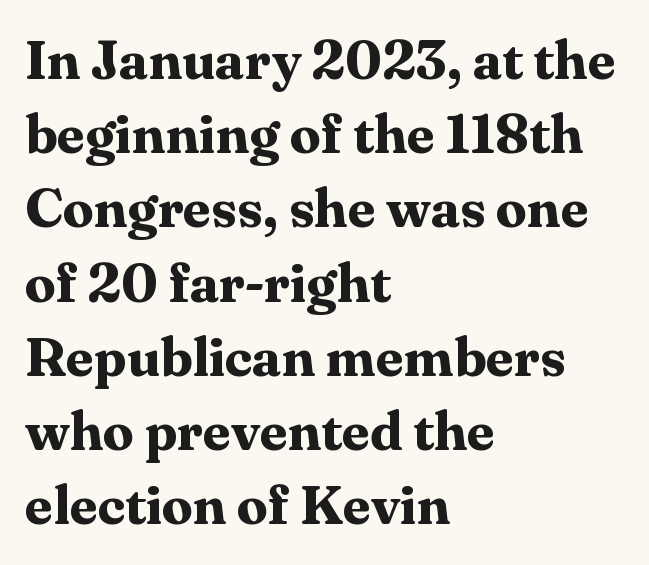
The image shows 55 px bold serif type, upright; set left-aligned, normal line spacing (1.35x), normal letter spacing, not underlined; medium stroke contrast and a medium x-height.
